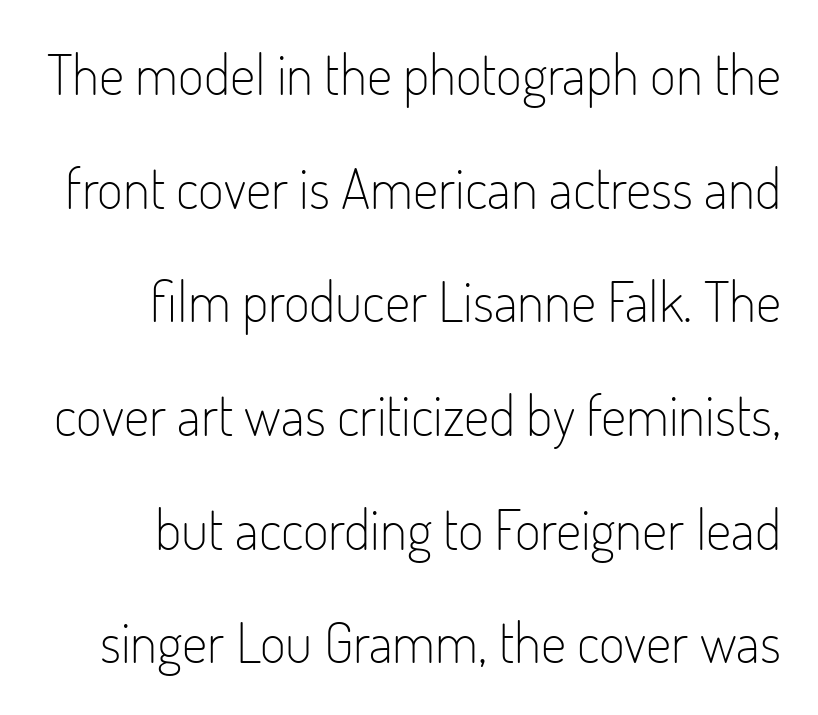
Q: Is the text bold? A: No.
Q: Is the text italic (slanted)? A: No, it is upright.
Q: Is the typeface a serif or a sans-serif typeface? A: Sans-serif.
Q: Is the text underlined? A: No.
Q: How is the paragraph aligned? A: Right-aligned.
Q: Is the spacing between letters normal or unusually wide? A: Normal.
Q: Is the spacing between lines tight, normal or loose? A: Loose.
Q: Width (condensed, normal, or wide)? A: Condensed.
Q: Stroke contrast? A: Low.
Q: x-height? A: Small.
Q: Monospaced? A: No.
